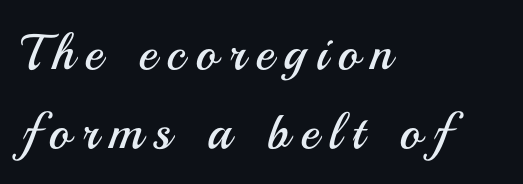
Q: Is the text bold? A: No.
Q: Is the text italic (slanted)? A: Yes.
Q: Is the typeface a serif or a sans-serif typeface? A: Sans-serif.
Q: Is the text underlined? A: No.
Q: How is the paragraph aligned? A: Left-aligned.
Q: Is the spacing between letters normal or unusually wide? A: Unusually wide.
Q: Is the spacing between lines tight, normal or loose? A: Normal.
Q: Width (condensed, normal, or wide)? A: Normal.
Q: Stroke contrast? A: Medium.
Q: x-height? A: Small.
Q: Monospaced? A: No.
